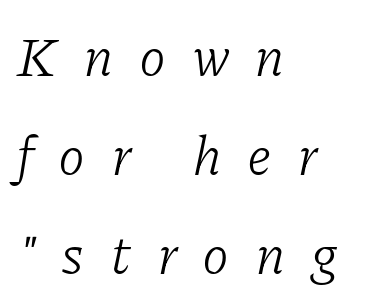
Q: Is the text bold? A: No.
Q: Is the text italic (slanted)? A: Yes, it leans right by about 11 degrees.
Q: Is the typeface a serif or a sans-serif typeface? A: Serif.
Q: Is the text underlined? A: No.
Q: How is the paragraph aligned? A: Left-aligned.
Q: Is the spacing between letters normal or unusually wide? A: Unusually wide.
Q: Width (condensed, normal, or wide)? A: Normal.
Q: Stroke contrast? A: Low.
Q: x-height? A: Medium.
Q: Monospaced? A: No.
